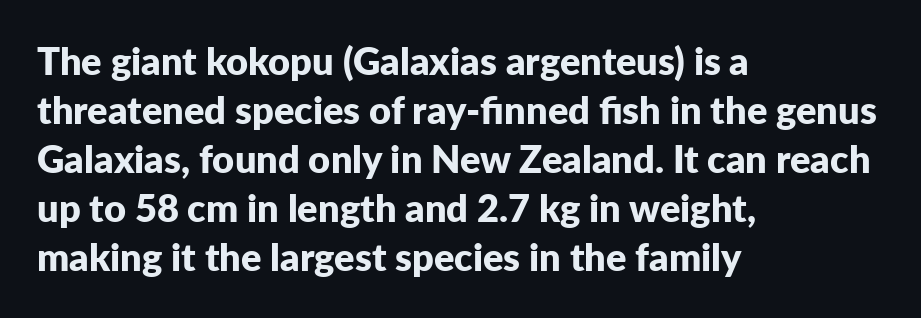
Q: Is the text bold? A: Yes.
Q: Is the text italic (slanted)? A: No, it is upright.
Q: Is the typeface a serif or a sans-serif typeface? A: Sans-serif.
Q: Is the text underlined? A: No.
Q: How is the paragraph aligned? A: Left-aligned.
Q: Is the spacing between letters normal or unusually wide? A: Normal.
Q: Is the spacing between lines tight, normal or loose? A: Normal.
Q: Width (condensed, normal, or wide)? A: Normal.
Q: Stroke contrast? A: Low.
Q: x-height? A: Medium.
Q: Monospaced? A: No.
